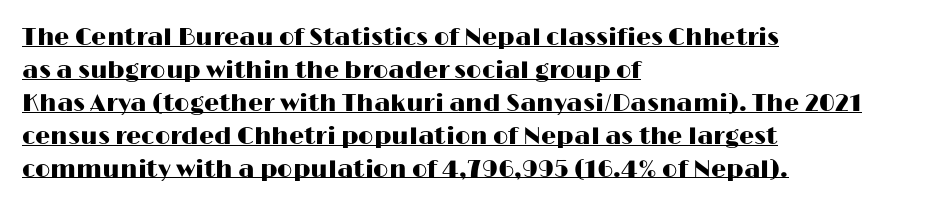
Q: Is the text italic (slanted)? A: No, it is upright.
Q: Is the text underlined? A: Yes.
Q: How is the paragraph aligned? A: Left-aligned.
Q: Is the spacing between letters normal or unusually wide? A: Normal.
Q: Is the spacing between lines tight, normal or loose? A: Normal.
